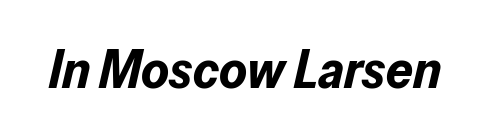
The line texture is even and compact thanks to regular tracking. Proportional: the letters do not fall into vertical columns. Each glyph is drawn with heavy, bold strokes. Quick note: underline off.
